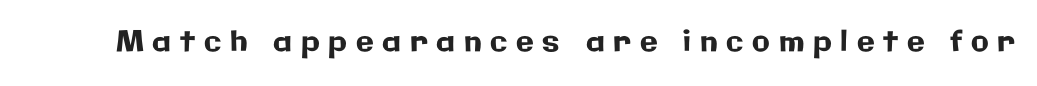
The image shows 29 px sans-serif type, upright; set unusually wide letter spacing (+0.3 em), not underlined; low stroke contrast and a medium x-height.
